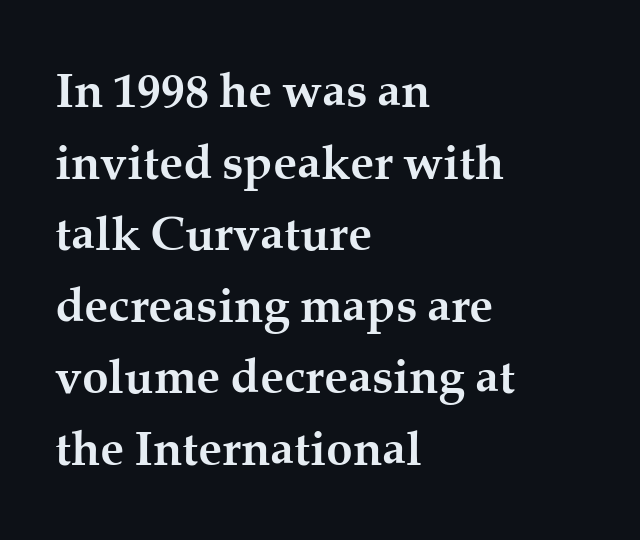
The strokes are fattened all the way to bold. Default kerning and tracking; the words read as compact shapes. Glance below the letters and you will spot only blank space. A typesetter would label this face a serif. Each line starts at the same left margin while the right side varies. The rendering uses natural spacing where letterforms have individual widths.
